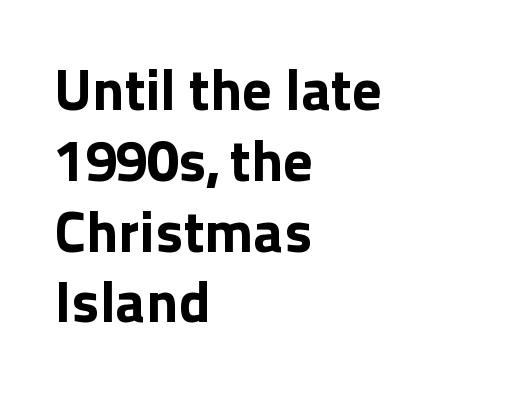
Nope, no serifs anywhere on these letters. Its strokes are broad and dark, the hallmark of bold type. Is the block centered? No — it sits flush against the left margin. No extra tracking has been applied to these lines.
